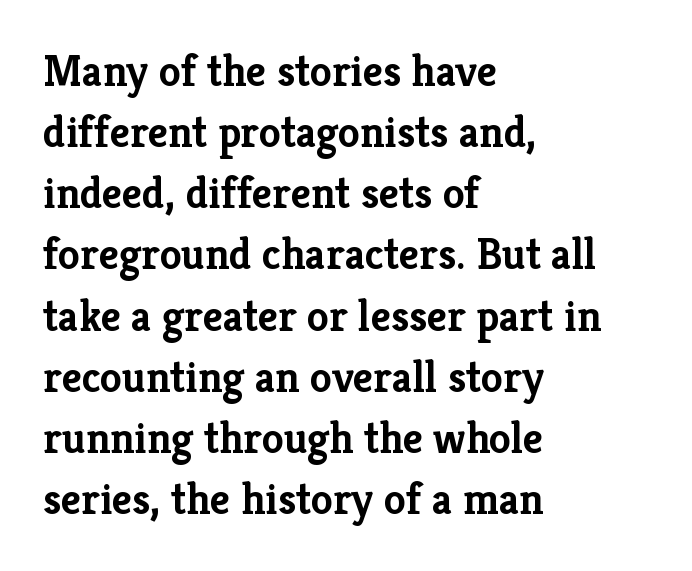
{"serif": "yes", "italic": "no", "bold": "yes", "weight": "semibold", "width": "normal", "stroke_contrast": "low", "x_height": "medium", "monospaced": "no", "underline": "no", "align": "left", "line_spacing": "normal", "line_spacing_ratio": 1.39, "letter_spacing": "normal", "letter_spacing_em": 0.0, "glyph_px": 44}
